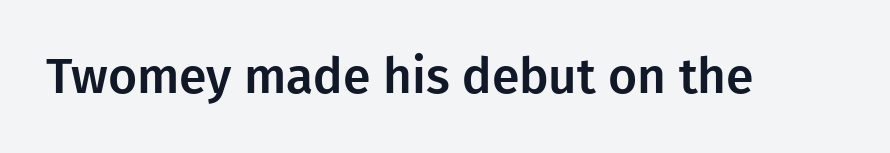
{"serif": "no", "italic": "no", "width": "normal", "stroke_contrast": "low", "x_height": "medium", "monospaced": "no", "underline": "no", "letter_spacing": "normal", "letter_spacing_em": 0.0, "glyph_px": 50}
